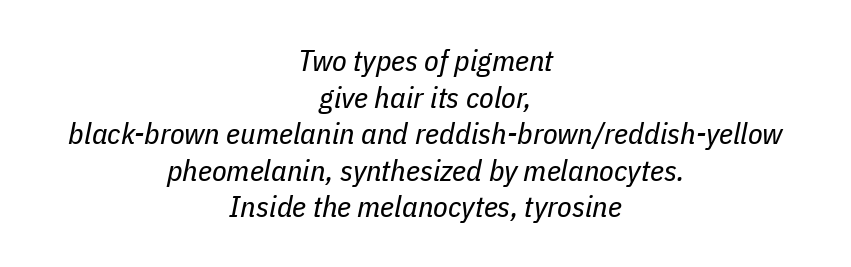
Q: Is the text bold? A: No.
Q: Is the text italic (slanted)? A: Yes, it leans right by about 11 degrees.
Q: Is the text underlined? A: No.
Q: How is the paragraph aligned? A: Centered.
Q: Is the spacing between letters normal or unusually wide? A: Normal.
Q: Width (condensed, normal, or wide)? A: Condensed.
Q: Stroke contrast? A: Low.
Q: x-height? A: Medium.
Q: Monospaced? A: No.
